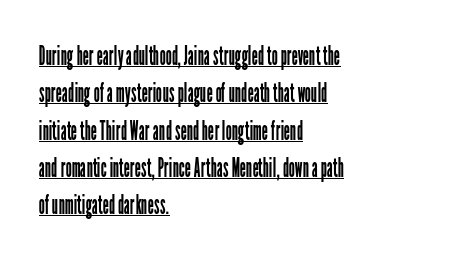
Q: Is the text bold? A: No.
Q: Is the text italic (slanted)? A: No, it is upright.
Q: Is the text underlined? A: Yes.
Q: How is the paragraph aligned? A: Left-aligned.
Q: Is the spacing between letters normal or unusually wide? A: Normal.
Q: Is the spacing between lines tight, normal or loose? A: Normal.
